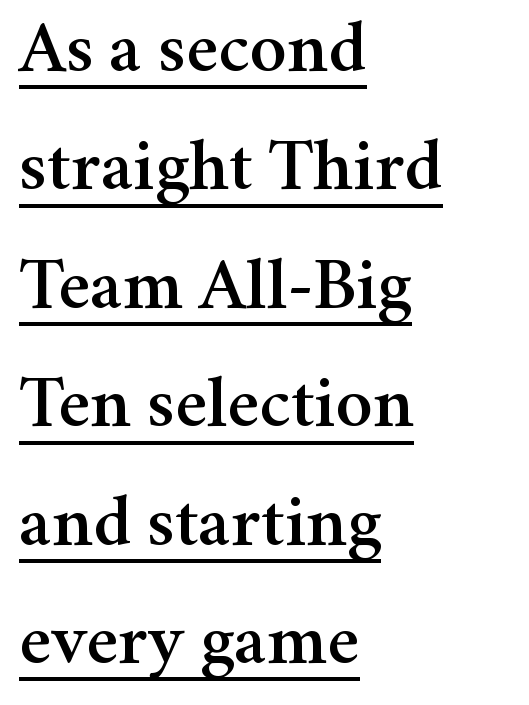
The image shows 74 px serif type, upright; set left-aligned, normal line spacing (1.6x), normal letter spacing, underlined; medium stroke contrast and a medium x-height.
